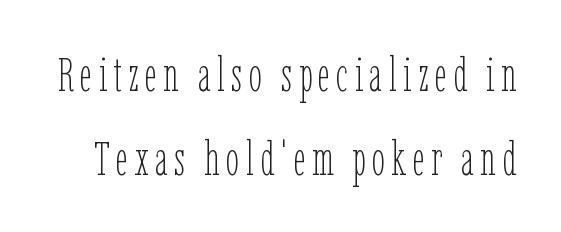
{"italic": "no", "bold": "no", "weight": "thin", "width": "condensed", "stroke_contrast": "low", "x_height": "medium", "monospaced": "no", "underline": "no", "line_spacing_ratio": 1.74, "glyph_px": 48}
